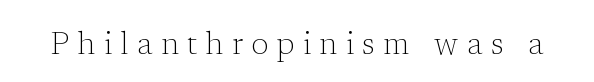
Has an underline been added? It has not. Caption: expanded tracking, letters set apart. The type sits square on the baseline with zero lean. Type style note: has serifs.
